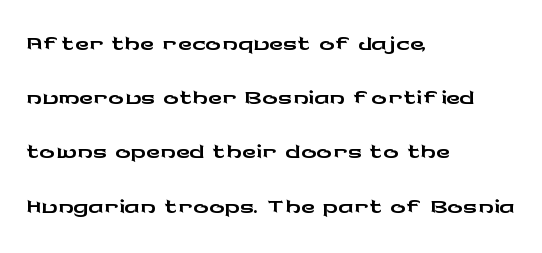
Q: Is the text italic (slanted)? A: No, it is upright.
Q: Is the typeface a serif or a sans-serif typeface? A: Sans-serif.
Q: Is the text underlined? A: No.
Q: How is the paragraph aligned? A: Left-aligned.
Q: Is the spacing between letters normal or unusually wide? A: Normal.
Q: Is the spacing between lines tight, normal or loose? A: Normal.
Q: Width (condensed, normal, or wide)? A: Wide.
Q: Stroke contrast? A: Low.
Q: x-height? A: Medium.
Q: Monospaced? A: No.
